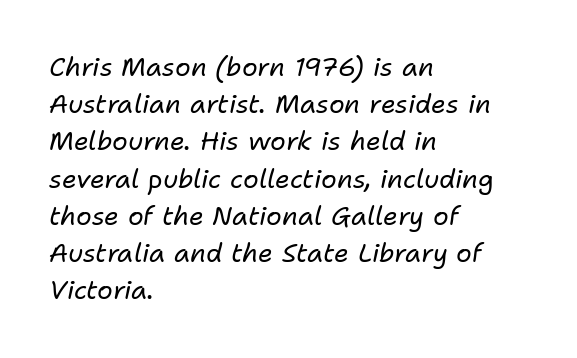
The image shows 26 px text type, italic (leaning right); set left-aligned, normal line spacing (1.43x), normal letter spacing, not underlined.
